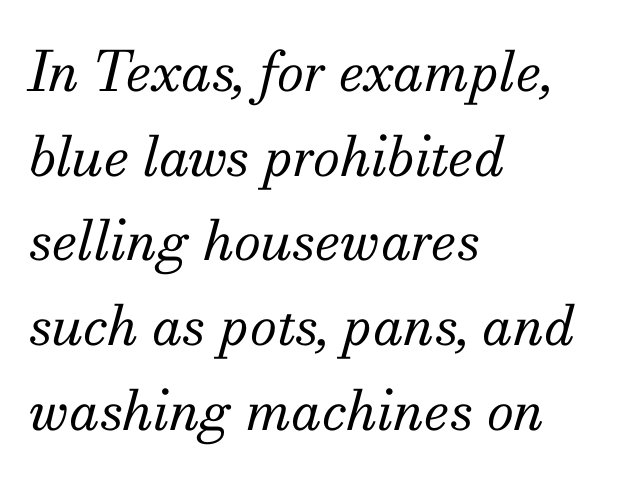
{"serif": "yes", "italic": "yes", "lean": "right", "slant_degrees": 13, "bold": "no", "weight": "regular", "width": "normal", "stroke_contrast": "medium", "x_height": "small", "monospaced": "no", "underline": "no", "align": "left", "line_spacing": "normal", "line_spacing_ratio": 1.54, "letter_spacing": "normal", "letter_spacing_em": 0.0, "glyph_px": 55}
